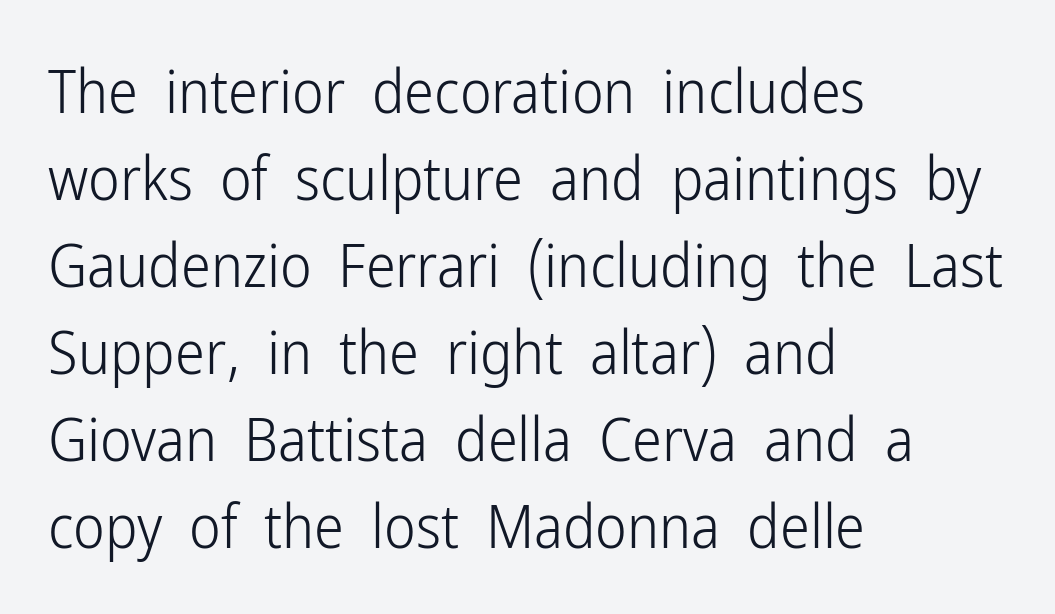
Q: Is the text bold? A: No.
Q: Is the text italic (slanted)? A: No, it is upright.
Q: Is the typeface a serif or a sans-serif typeface? A: Sans-serif.
Q: Is the text underlined? A: No.
Q: How is the paragraph aligned? A: Left-aligned.
Q: Is the spacing between letters normal or unusually wide? A: Normal.
Q: Is the spacing between lines tight, normal or loose? A: Normal.
Q: Width (condensed, normal, or wide)? A: Condensed.
Q: Stroke contrast? A: Low.
Q: x-height? A: Medium.
Q: Monospaced? A: No.
